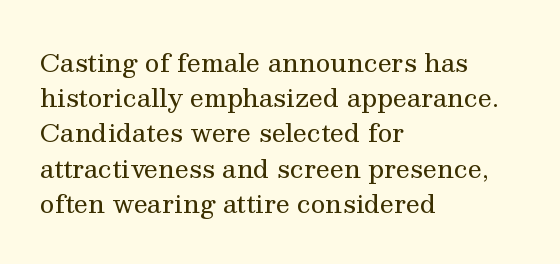
Q: Is the text bold? A: No.
Q: Is the text italic (slanted)? A: No, it is upright.
Q: Is the text underlined? A: No.
Q: How is the paragraph aligned? A: Left-aligned.
Q: Is the spacing between letters normal or unusually wide? A: Normal.
Q: Is the spacing between lines tight, normal or loose? A: Normal.
